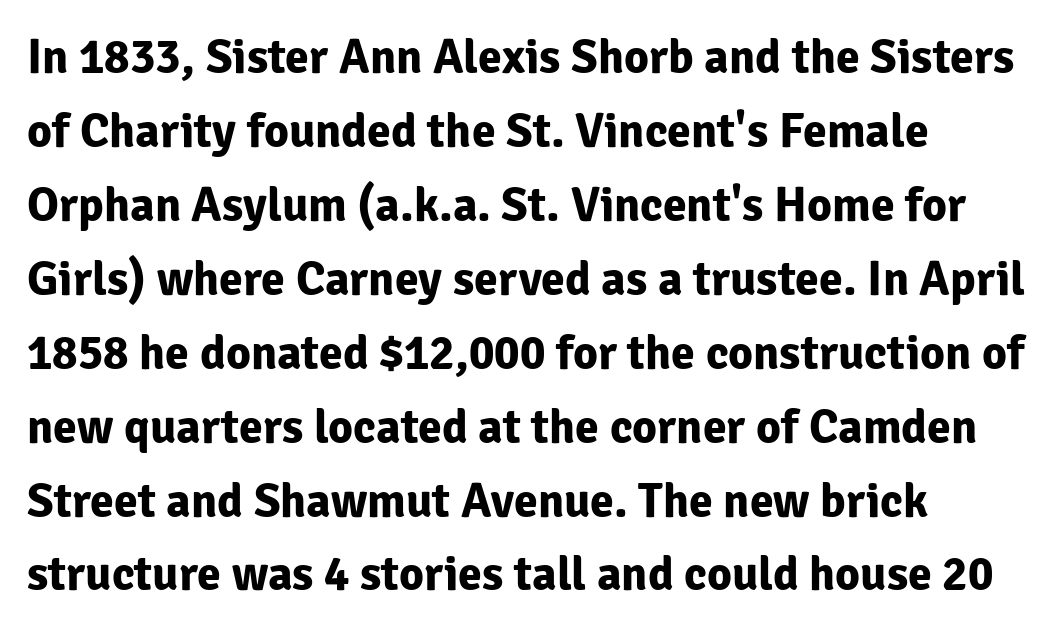
The image shows 48 px bold sans-serif type, upright; set left-aligned, normal line spacing (1.54x), normal letter spacing, not underlined; low stroke contrast and a medium x-height.
